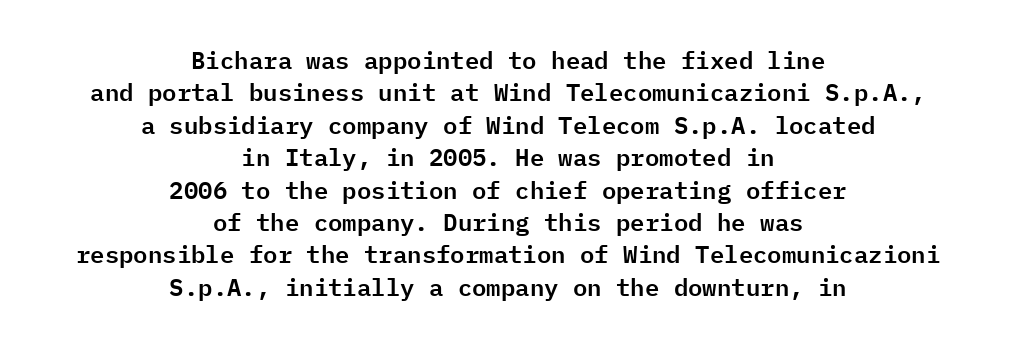
Q: Is the text italic (slanted)? A: No, it is upright.
Q: Is the text underlined? A: No.
Q: How is the paragraph aligned? A: Centered.
Q: Is the spacing between letters normal or unusually wide? A: Normal.
Q: Is the spacing between lines tight, normal or loose? A: Normal.
